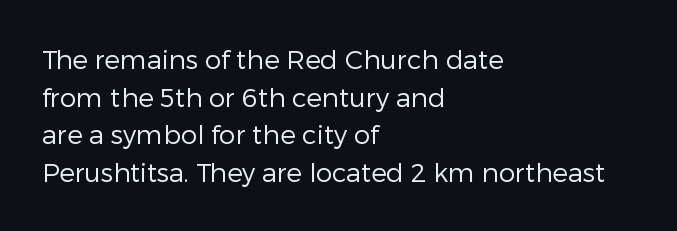
This sample is left-justified, so line endings fall wherever the words run out. Short note: letters normally spaced. These lines were composed using upright roman letters. Nothing heavy about these letters — not bold at all. The glyphs are unaccompanied by any horizontal stroke below them. Quick note: interline space is typical.
